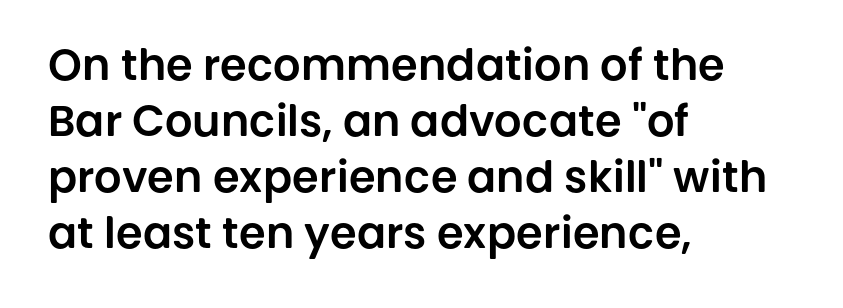
Compared with typical body copy, the letter spacing here is the same. The words here are not underlined. Does the copy run flush right? No — it runs flush left. Successive baselines arrive at the customary interval.
